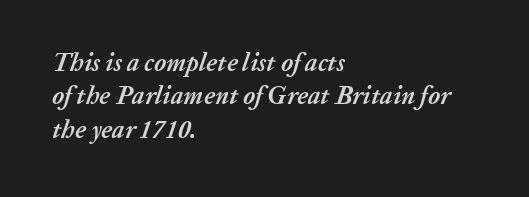
Vertically, the passage feels balanced, rows spaced as you'd expect. These lines carry a lot of weight — the face is fully bold. Each row of text sits above clean, open space. The line texture is even and compact thanks to regular tracking. It's the slanting kind of type.
